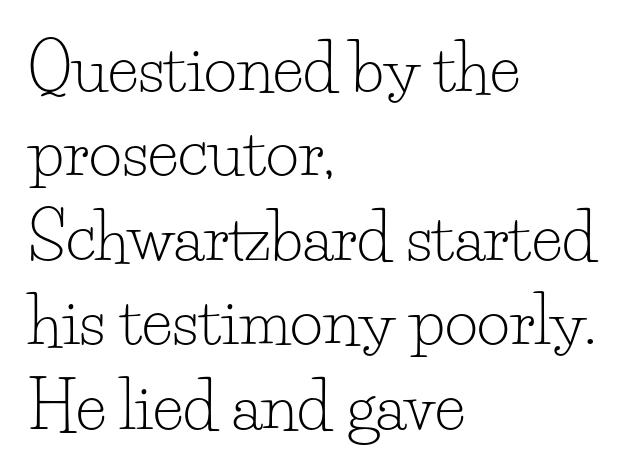
Q: Is the text bold? A: No.
Q: Is the text italic (slanted)? A: No, it is upright.
Q: Is the typeface a serif or a sans-serif typeface? A: Serif.
Q: Is the text underlined? A: No.
Q: How is the paragraph aligned? A: Left-aligned.
Q: Is the spacing between letters normal or unusually wide? A: Normal.
Q: Is the spacing between lines tight, normal or loose? A: Normal.
Q: Width (condensed, normal, or wide)? A: Normal.
Q: Stroke contrast? A: Low.
Q: x-height? A: Small.
Q: Monospaced? A: No.
